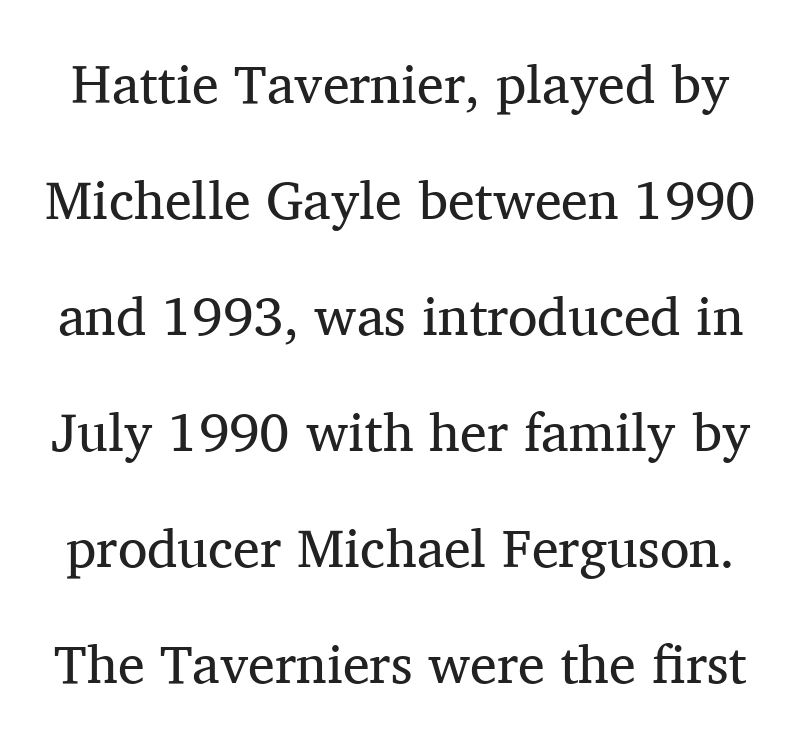
The image shows 54 px regular-weight serif type, upright; set loose line spacing (2.15x), normal letter spacing, not underlined; medium stroke contrast and a medium x-height.
